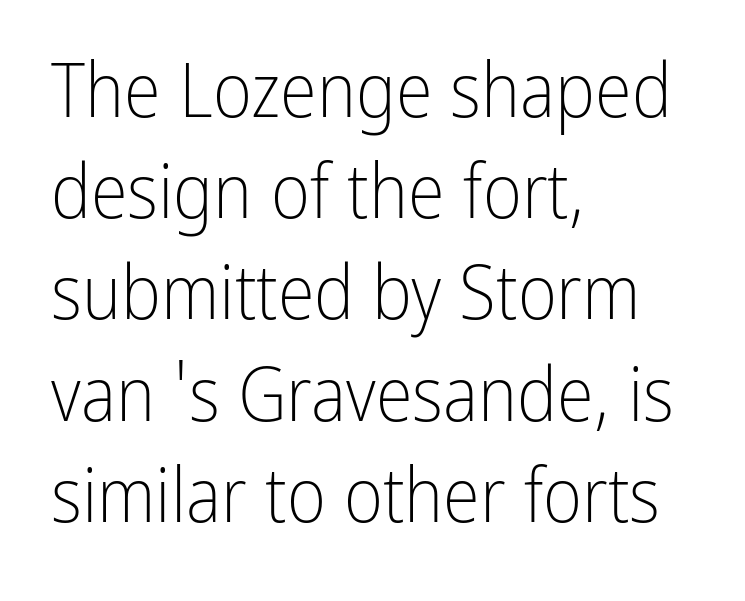
The image shows 75 px light, condensed sans-serif type, upright; set left-aligned, normal line spacing (1.35x), normal letter spacing, not underlined; low stroke contrast and a medium x-height.
